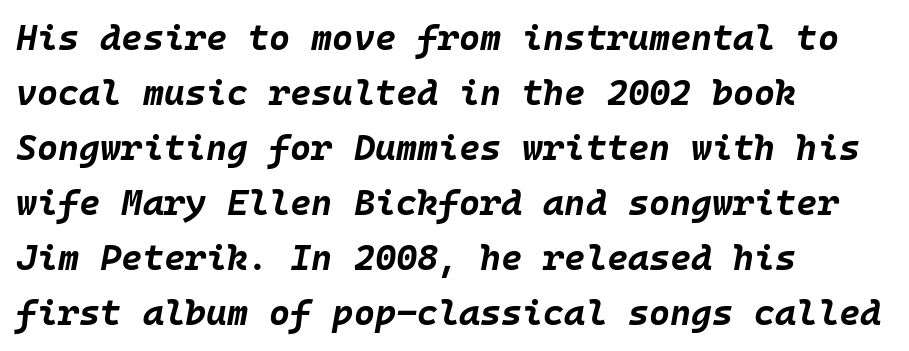
{"italic": "yes", "lean": "right", "slant_degrees": 10, "bold": "yes", "weight": "bold", "width": "normal", "stroke_contrast": "low", "x_height": "large", "monospaced": "yes", "underline": "no", "align": "left", "line_spacing": "normal", "line_spacing_ratio": 1.53, "letter_spacing": "normal", "letter_spacing_em": 0.0, "glyph_px": 36}
